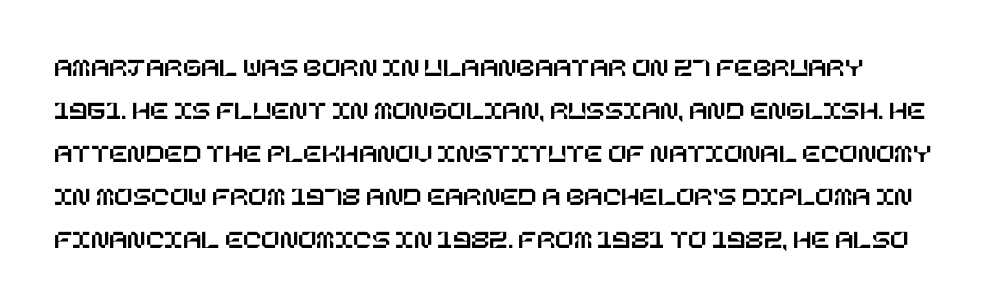
The image shows 27 px text type, upright; set normal line spacing (1.59x), normal letter spacing, not underlined.
